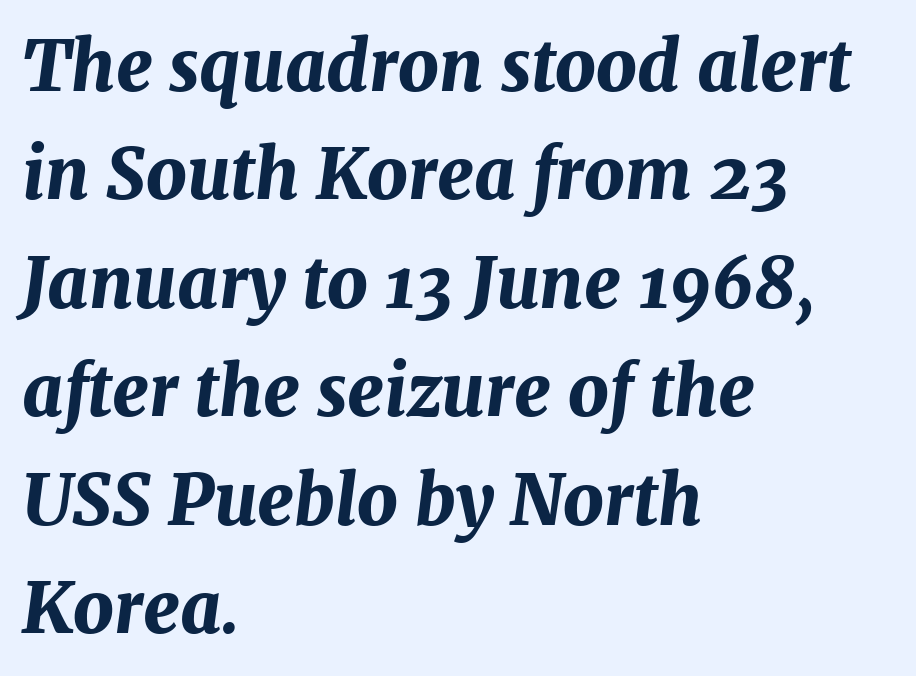
The zone under the glyphs is completely vacant. Leading: standard. Italic? Definitely — the glyphs are oblique. The setting favours the left margin, as ordinary paragraphs usually do. The face used here is proportionally spaced, like ordinary book or web type.
